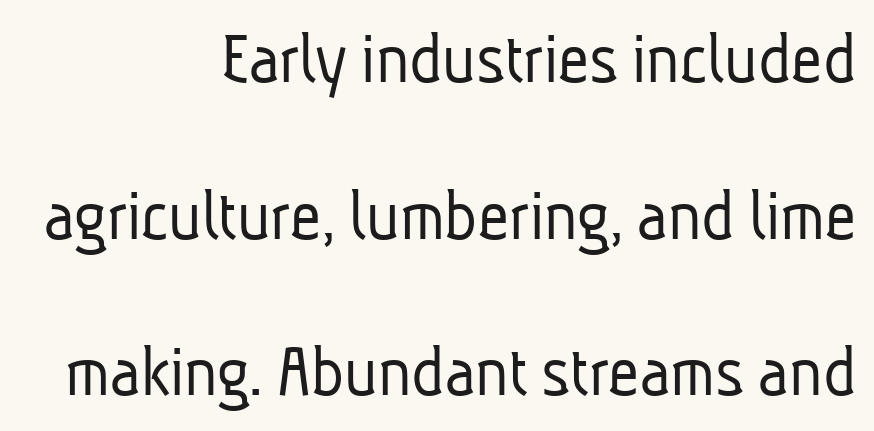
Q: Is the text bold? A: No.
Q: Is the typeface a serif or a sans-serif typeface? A: Sans-serif.
Q: Is the text underlined? A: No.
Q: How is the paragraph aligned? A: Right-aligned.
Q: Is the spacing between letters normal or unusually wide? A: Normal.
Q: Is the spacing between lines tight, normal or loose? A: Loose.
Q: Width (condensed, normal, or wide)? A: Condensed.
Q: Stroke contrast? A: Low.
Q: x-height? A: Medium.
Q: Monospaced? A: No.
